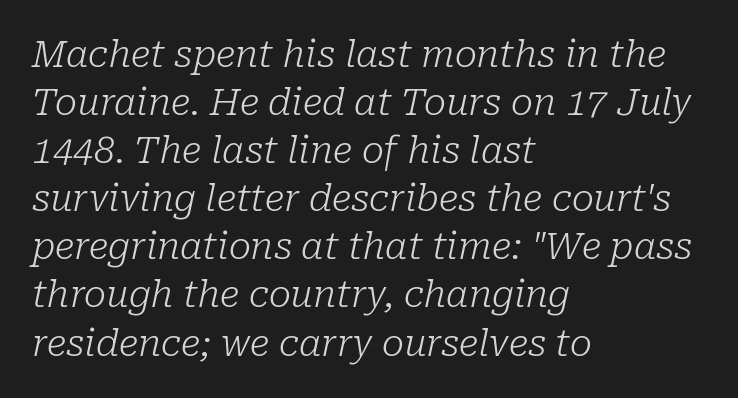
Q: Is the text bold? A: No.
Q: Is the text italic (slanted)? A: Yes, it leans right by about 10 degrees.
Q: Is the typeface a serif or a sans-serif typeface? A: Serif.
Q: Is the text underlined? A: No.
Q: How is the paragraph aligned? A: Left-aligned.
Q: Is the spacing between letters normal or unusually wide? A: Normal.
Q: Is the spacing between lines tight, normal or loose? A: Normal.
Q: Width (condensed, normal, or wide)? A: Normal.
Q: Stroke contrast? A: Low.
Q: x-height? A: Medium.
Q: Monospaced? A: No.
